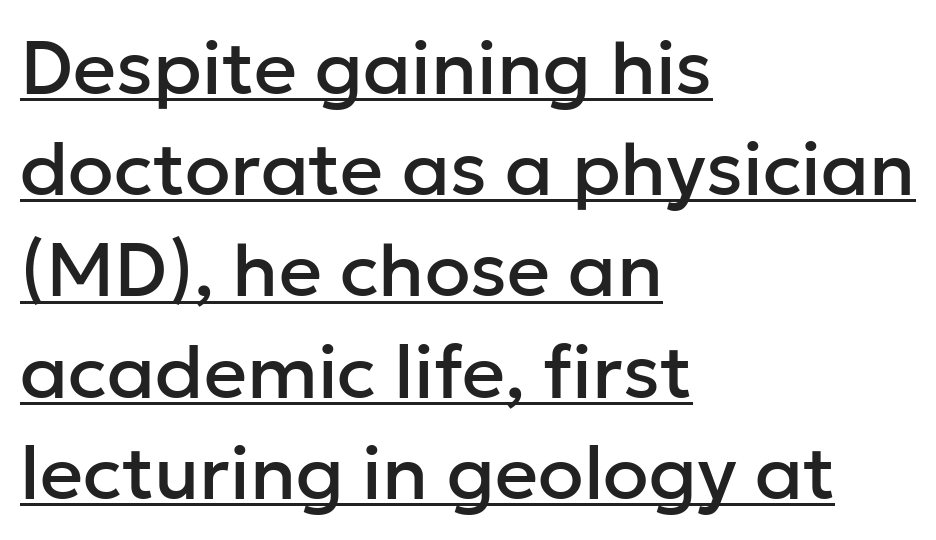
Q: Is the text italic (slanted)? A: No, it is upright.
Q: Is the typeface a serif or a sans-serif typeface? A: Sans-serif.
Q: Is the text underlined? A: Yes.
Q: How is the paragraph aligned? A: Left-aligned.
Q: Is the spacing between letters normal or unusually wide? A: Normal.
Q: Is the spacing between lines tight, normal or loose? A: Normal.
Q: Width (condensed, normal, or wide)? A: Normal.
Q: Stroke contrast? A: Low.
Q: x-height? A: Medium.
Q: Monospaced? A: No.
